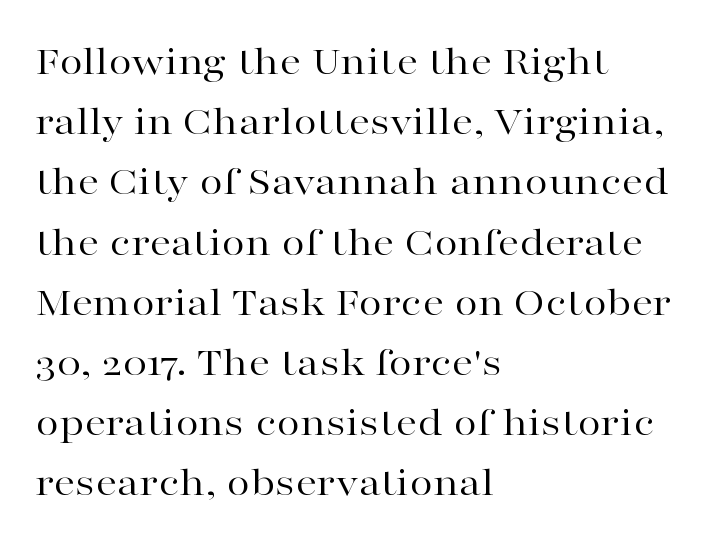
{"serif": "yes", "italic": "no", "bold": "no", "weight": "regular", "width": "wide", "stroke_contrast": "high", "x_height": "medium", "monospaced": "no", "underline": "no", "align": "left", "line_spacing": "normal", "line_spacing_ratio": 1.4, "letter_spacing": "normal", "letter_spacing_em": 0.0, "glyph_px": 43}
